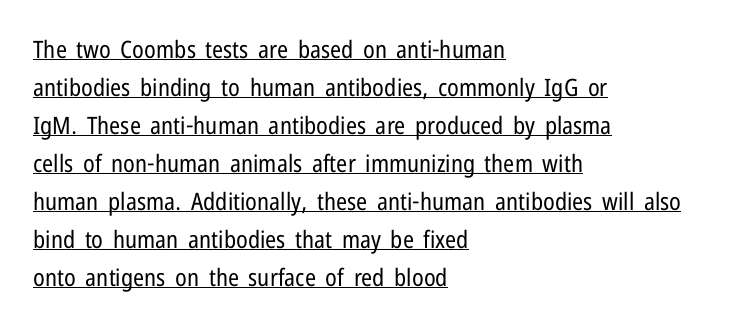
{"italic": "no", "bold": "no", "underline": "yes", "align": "left", "line_spacing": "normal", "line_spacing_ratio": 1.58, "letter_spacing": "normal", "letter_spacing_em": 0.0, "glyph_px": 24}
